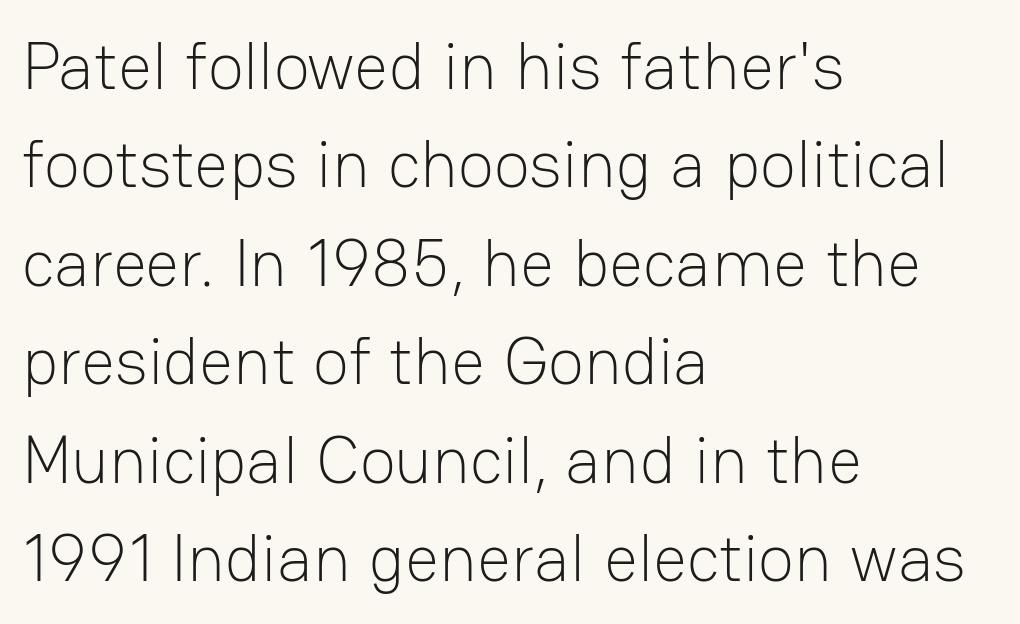
{"serif": "no", "italic": "no", "bold": "no", "weight": "light", "width": "normal", "stroke_contrast": "low", "x_height": "medium", "monospaced": "no", "underline": "no", "align": "left", "line_spacing": "normal", "line_spacing_ratio": 1.47, "letter_spacing": "normal", "letter_spacing_em": 0.0, "glyph_px": 67}
